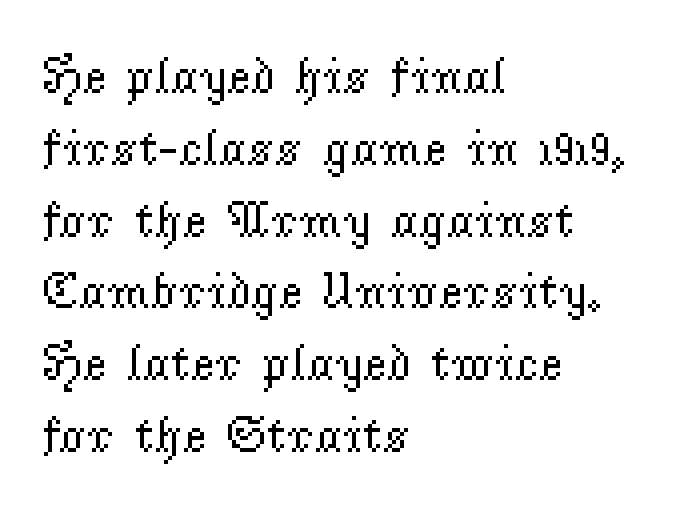
The ragged edge is on the right, which tells us the setting is flush left. Each letter keeps its own natural width here, so spacing adapts to shape. Old-style or modern, the face here clearly has serifs. Type without underlining. You could call the tracking neutral — neither tight nor loose.
